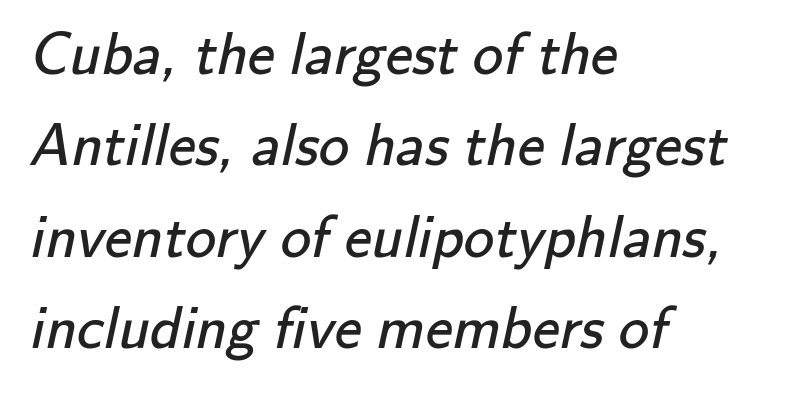
Here the designer chose a conventional face with non-uniform glyph widths. The gap between lines stays unmarked. The weight would be labelled regular, book, light, or lighter still. In CSS terms this would be text-align: left. The rendering keeps characters at their native spacing.
